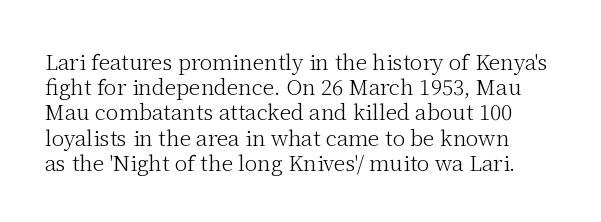
{"italic": "no", "bold": "no", "underline": "no", "line_spacing_ratio": 1.2, "letter_spacing": "normal", "letter_spacing_em": 0.0, "glyph_px": 21}
